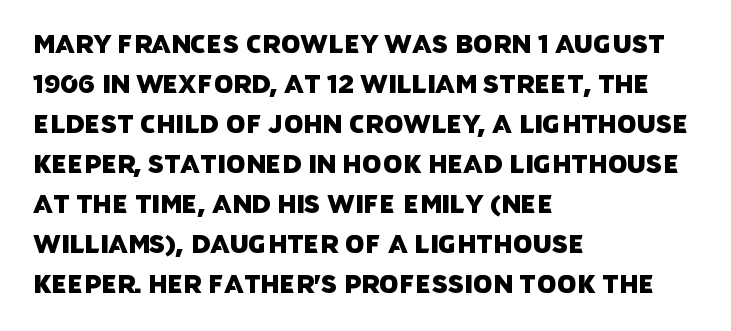
The specimen omits any rule beneath the text block's lines. A student would call this left alignment; a typographer would say flush left, rag right. Standard letterfit; no display-style spreading of the glyphs. Honestly, the row spacing looks completely unremarkable.
